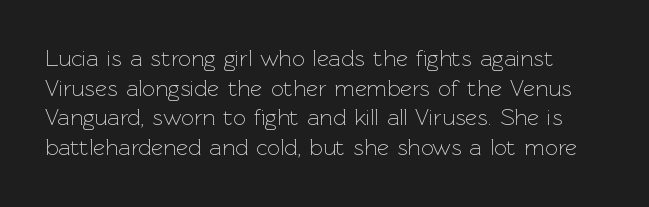
Bare-footed words on every line. The rows are spaced the way most documents space them. The lettering holds an erect, upright posture throughout. The face looks like a standard text weight, possibly lighter. Does extra space separate the letters? No, they use regular spacing.
